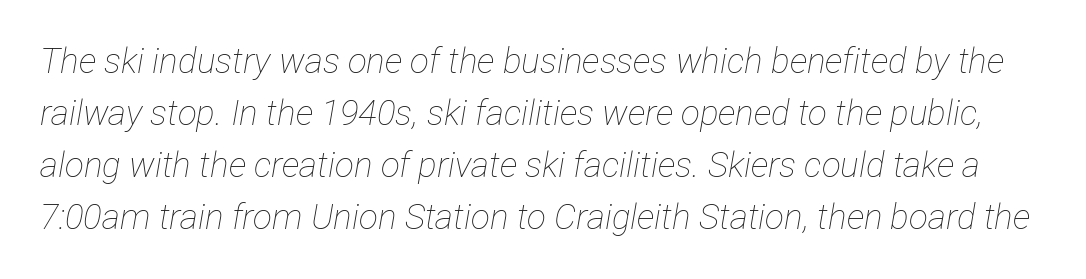
Q: Is the text bold? A: No.
Q: Is the text italic (slanted)? A: Yes, it leans right by about 12 degrees.
Q: Is the text underlined? A: No.
Q: Is the spacing between letters normal or unusually wide? A: Normal.
Q: Is the spacing between lines tight, normal or loose? A: Normal.
Q: Width (condensed, normal, or wide)? A: Condensed.
Q: Stroke contrast? A: Low.
Q: x-height? A: Medium.
Q: Monospaced? A: No.
